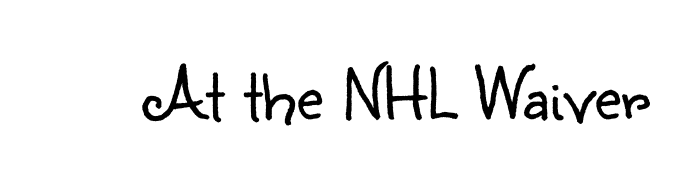
The image shows 74 px light sans-serif type, upright; set normal letter spacing, not underlined; low stroke contrast and a small x-height.
